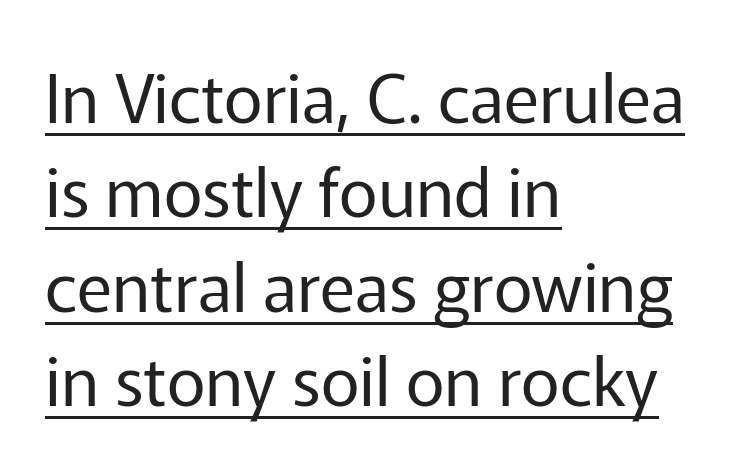
The image shows 67 px regular-weight sans-serif type, upright; set left-aligned, normal line spacing (1.41x), normal letter spacing, underlined; low stroke contrast and a medium x-height.
